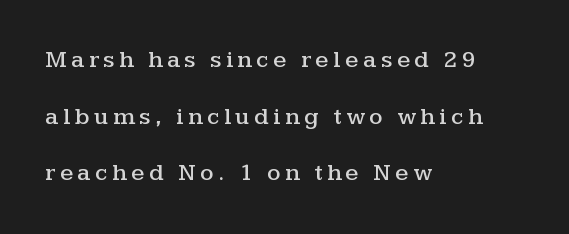
Q: Is the text italic (slanted)? A: No, it is upright.
Q: Is the text underlined? A: No.
Q: How is the paragraph aligned? A: Left-aligned.
Q: Is the spacing between lines tight, normal or loose? A: Loose.
